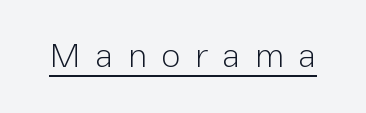
The image shows 35 px light sans-serif type, upright; set unusually wide letter spacing (+0.41 em), underlined; low stroke contrast and a medium x-height.
